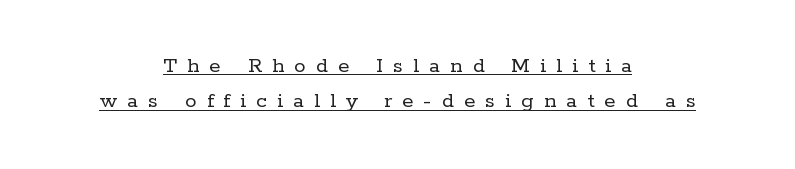
Q: Is the text bold? A: No.
Q: Is the text italic (slanted)? A: No, it is upright.
Q: Is the text underlined? A: Yes.
Q: How is the paragraph aligned? A: Centered.
Q: Is the spacing between letters normal or unusually wide? A: Unusually wide.
Q: Is the spacing between lines tight, normal or loose? A: Normal.
